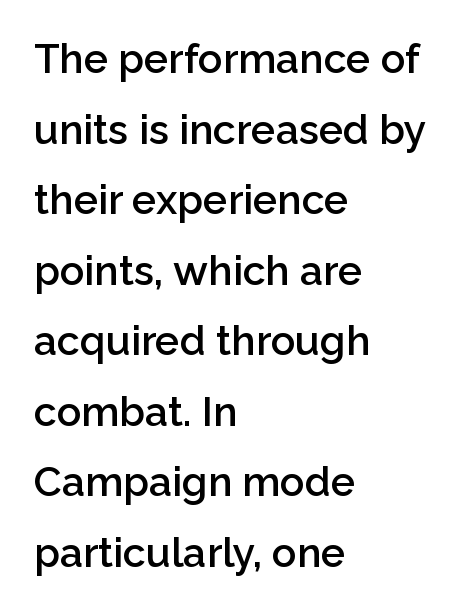
Q: Is the text bold? A: Semi-bold.
Q: Is the text italic (slanted)? A: No, it is upright.
Q: Is the typeface a serif or a sans-serif typeface? A: Sans-serif.
Q: Is the text underlined? A: No.
Q: How is the paragraph aligned? A: Left-aligned.
Q: Is the spacing between letters normal or unusually wide? A: Normal.
Q: Width (condensed, normal, or wide)? A: Normal.
Q: Stroke contrast? A: Low.
Q: x-height? A: Medium.
Q: Monospaced? A: No.
